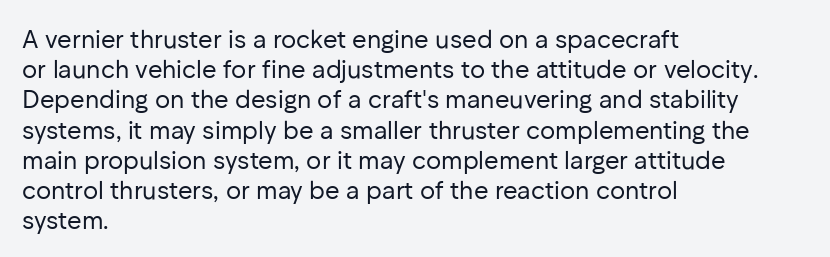
Q: Is the text bold? A: No.
Q: Is the text italic (slanted)? A: No, it is upright.
Q: Is the text underlined? A: No.
Q: How is the paragraph aligned? A: Left-aligned.
Q: Is the spacing between letters normal or unusually wide? A: Normal.
